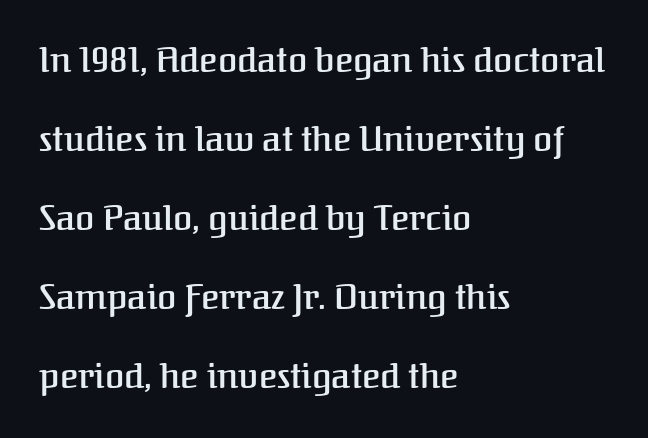
{"serif": "yes", "italic": "no", "bold": "semi", "weight": "semibold", "width": "normal", "stroke_contrast": "medium", "x_height": "medium", "monospaced": "no", "underline": "no", "align": "left", "line_spacing": "loose", "line_spacing_ratio": 2.26, "letter_spacing": "normal", "letter_spacing_em": 0.0, "glyph_px": 35}
